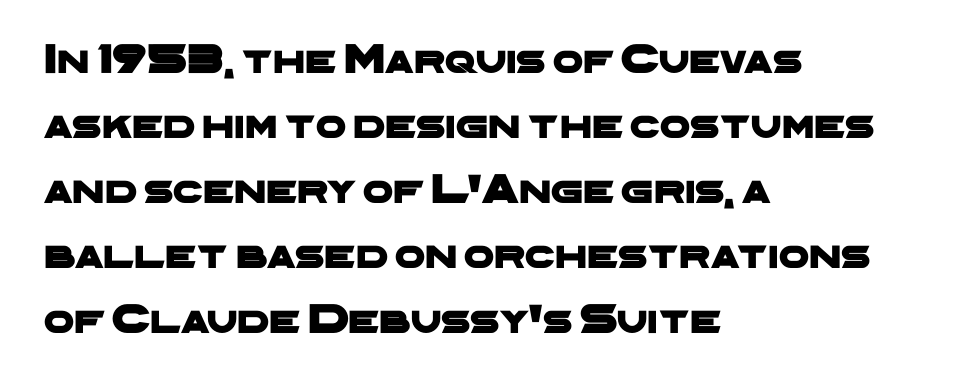
Q: Is the typeface a serif or a sans-serif typeface? A: Sans-serif.
Q: Is the text underlined? A: No.
Q: How is the paragraph aligned? A: Left-aligned.
Q: Is the spacing between letters normal or unusually wide? A: Normal.
Q: Is the spacing between lines tight, normal or loose? A: Normal.
Q: Width (condensed, normal, or wide)? A: Wide.
Q: Stroke contrast? A: Low.
Q: x-height? A: Medium.
Q: Monospaced? A: No.
